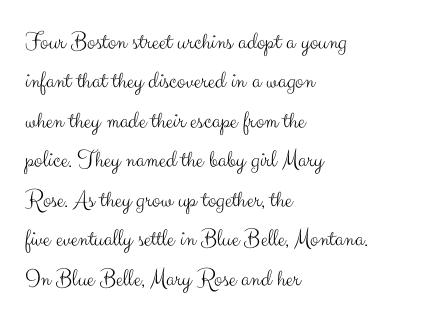
This block has exactly the height ordinary leading produces. Heft: none added — not bold. The face used here is rendered with its standard letterfit. Horizontally, the lines are justified to the leading edge only.
